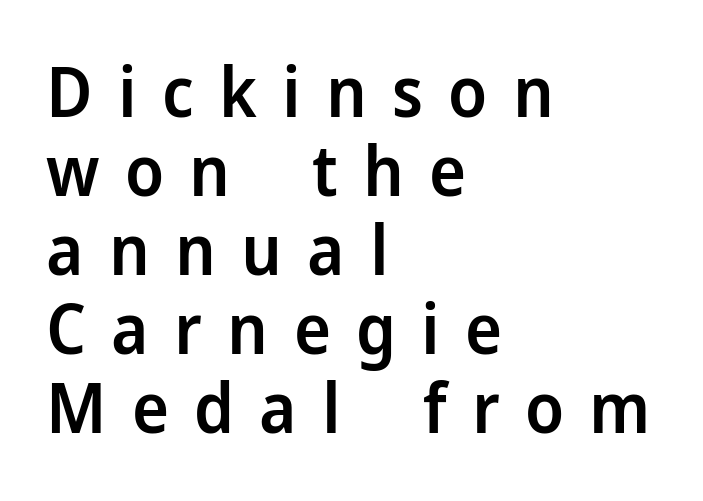
{"serif": "no", "italic": "no", "bold": "semi", "weight": "semibold", "width": "normal", "stroke_contrast": "low", "x_height": "medium", "monospaced": "no", "underline": "no", "align": "left", "line_spacing": "tight", "line_spacing_ratio": 1.13, "letter_spacing": "wide", "letter_spacing_em": 0.36, "glyph_px": 70}
